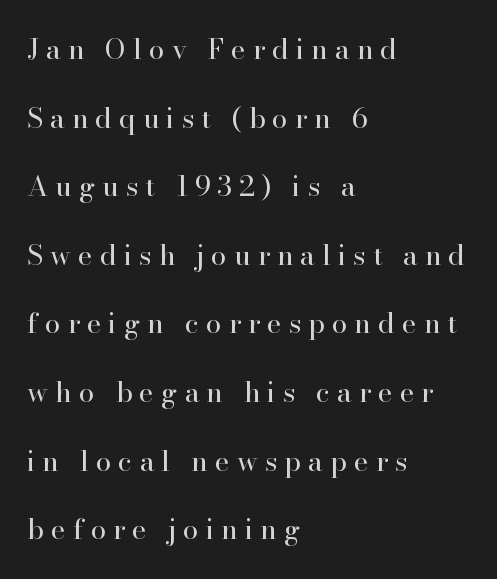
The image shows 28 px regular-weight serif type, upright; set left-aligned, loose line spacing (2.45x), unusually wide letter spacing (+0.25 em), not underlined; high stroke contrast and a small x-height.
